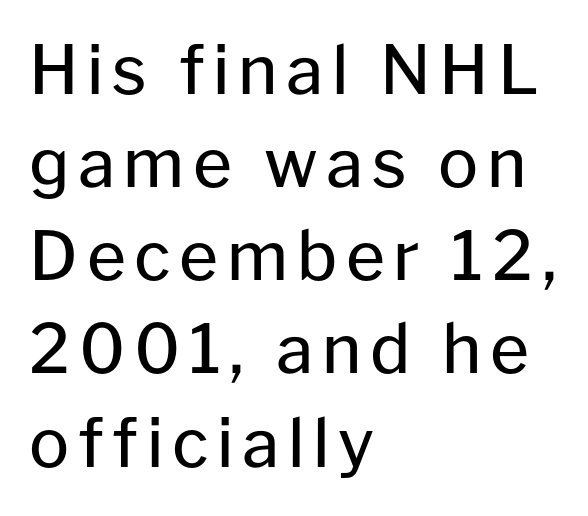
The image shows 67 px regular-weight sans-serif type, upright; set left-aligned, normal line spacing (1.39x), not underlined; low stroke contrast and a medium x-height.
